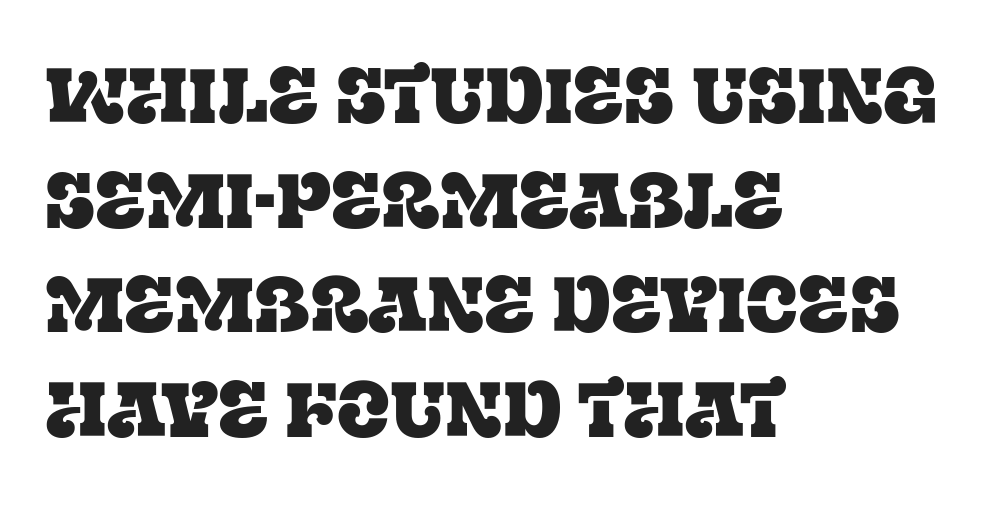
Q: Is the text italic (slanted)? A: No, it is upright.
Q: Is the typeface a serif or a sans-serif typeface? A: Serif.
Q: Is the text underlined? A: No.
Q: How is the paragraph aligned? A: Left-aligned.
Q: Is the spacing between letters normal or unusually wide? A: Normal.
Q: Is the spacing between lines tight, normal or loose? A: Normal.
Q: Width (condensed, normal, or wide)? A: Normal.
Q: Stroke contrast? A: Low.
Q: x-height? A: Large.
Q: Monospaced? A: No.
